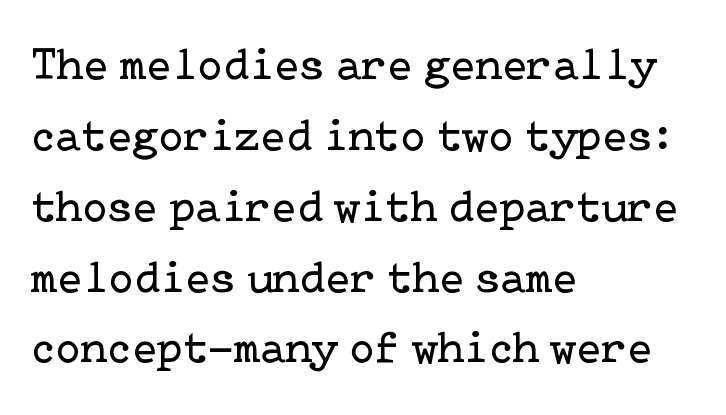
{"serif": "yes", "italic": "no", "bold": "no", "weight": "regular", "width": "normal", "stroke_contrast": "low", "x_height": "medium", "underline": "no", "align": "left", "line_spacing": "normal", "line_spacing_ratio": 1.54, "letter_spacing": "normal", "letter_spacing_em": 0.0, "glyph_px": 46}
